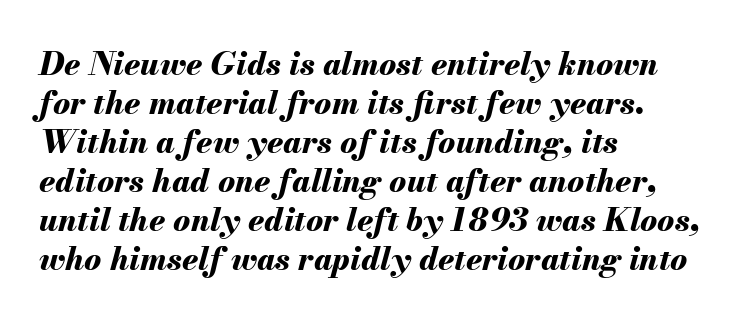
The face used here is proportionally spaced, like ordinary book or web type. Looking at the ascenders, they clearly lean. Only glyphs here, with clear space below each row. Does extra space separate the letters? No, they use regular spacing.
